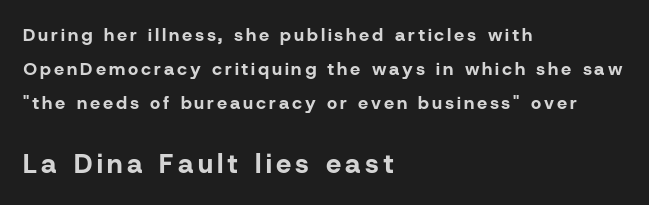
{"italic": "no", "bold": "yes", "underline": "no", "align": "left", "line_spacing": "loose", "line_spacing_ratio": 1.9, "larger_block": "second", "size_ratio": 1.5, "glyph_px": 27}
